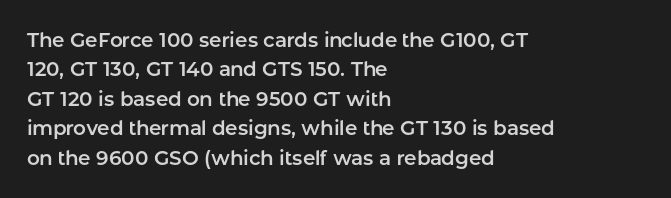
{"italic": "no", "underline": "no", "align": "left", "line_spacing": "normal", "line_spacing_ratio": 1.47, "letter_spacing": "normal", "letter_spacing_em": 0.0, "glyph_px": 20}
